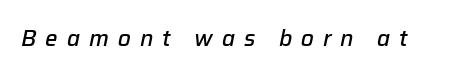
Q: Is the text bold? A: Semi-bold.
Q: Is the text italic (slanted)? A: Yes, it leans right by about 12 degrees.
Q: Is the text underlined? A: No.
Q: Is the spacing between letters normal or unusually wide? A: Unusually wide.
